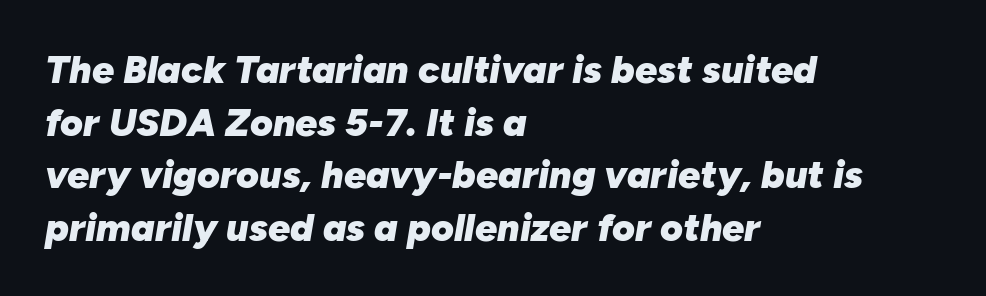
What's the leading like? Ordinary, nothing unusual. Descenders hang freely into open space. Is the type slanted? Yes — the strokes lean at a clear angle. Set as a true bold cut, around the 700 mark. The letters sit at their default tracking, neither squeezed nor spread. Varying glyph widths throughout — classic text-font behaviour.
